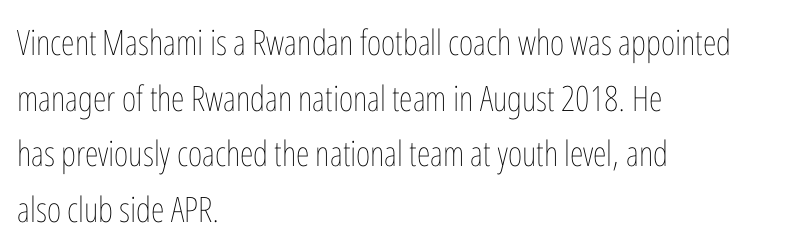
Q: Is the text bold? A: No.
Q: Is the text italic (slanted)? A: No, it is upright.
Q: Is the text underlined? A: No.
Q: How is the paragraph aligned? A: Left-aligned.
Q: Is the spacing between letters normal or unusually wide? A: Normal.
Q: Is the spacing between lines tight, normal or loose? A: Normal.
Q: Width (condensed, normal, or wide)? A: Condensed.
Q: Stroke contrast? A: Low.
Q: x-height? A: Medium.
Q: Monospaced? A: No.
